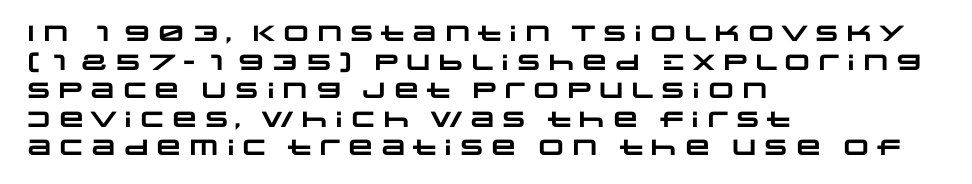
{"bold": "yes", "underline": "no", "align": "left", "line_spacing": "normal", "line_spacing_ratio": 1.3, "letter_spacing": "normal", "letter_spacing_em": 0.0, "glyph_px": 22}
